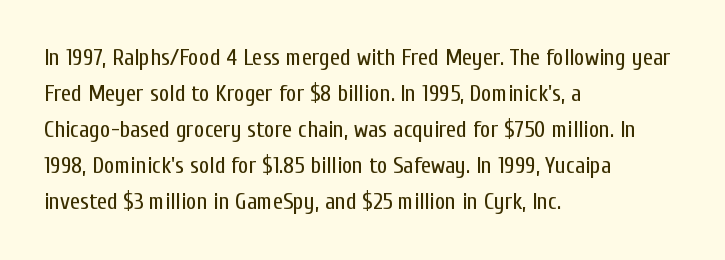
Q: Is the text bold? A: No.
Q: Is the text italic (slanted)? A: No, it is upright.
Q: Is the text underlined? A: No.
Q: How is the paragraph aligned? A: Left-aligned.
Q: Is the spacing between letters normal or unusually wide? A: Normal.
Q: Is the spacing between lines tight, normal or loose? A: Normal.
